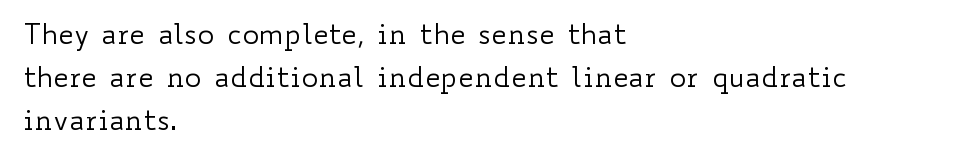
Q: Is the text bold? A: No.
Q: Is the text italic (slanted)? A: No, it is upright.
Q: Is the text underlined? A: No.
Q: How is the paragraph aligned? A: Left-aligned.
Q: Is the spacing between letters normal or unusually wide? A: Normal.
Q: Is the spacing between lines tight, normal or loose? A: Normal.
Q: Width (condensed, normal, or wide)? A: Wide.
Q: Stroke contrast? A: Low.
Q: x-height? A: Small.
Q: Monospaced? A: No.
